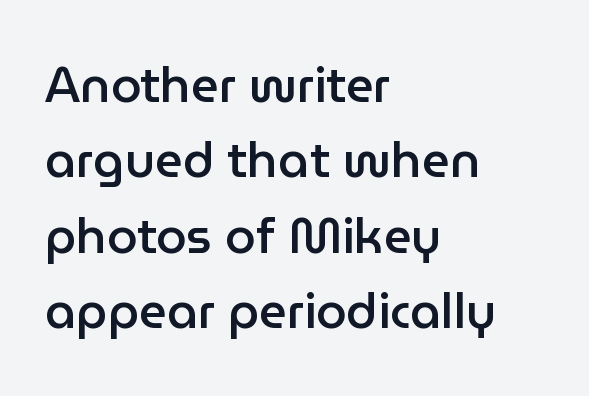
Q: Is the text bold? A: Semi-bold.
Q: Is the text italic (slanted)? A: No, it is upright.
Q: Is the typeface a serif or a sans-serif typeface? A: Sans-serif.
Q: Is the text underlined? A: No.
Q: How is the paragraph aligned? A: Left-aligned.
Q: Is the spacing between letters normal or unusually wide? A: Normal.
Q: Is the spacing between lines tight, normal or loose? A: Normal.
Q: Width (condensed, normal, or wide)? A: Normal.
Q: Stroke contrast? A: Low.
Q: x-height? A: Medium.
Q: Monospaced? A: No.
